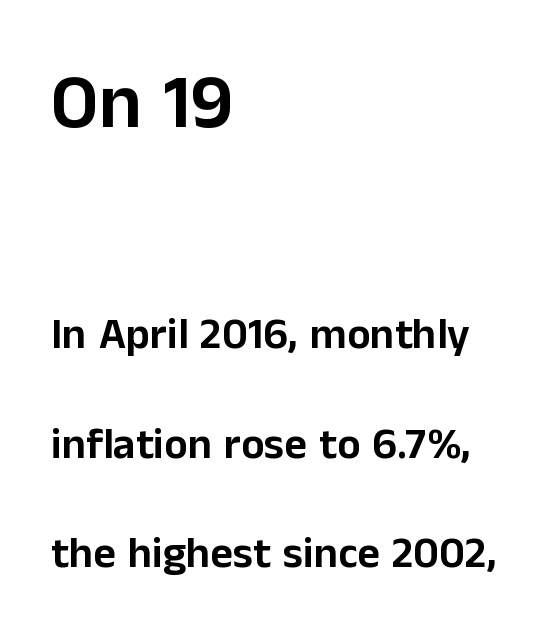
How would I describe the line gaps? Wide and relaxed. Larger block? The one above; the one below is distinctly smaller. If you drew a line through each stem, it would be perfectly vertical. Does the copy run flush right? No — it runs flush left.
